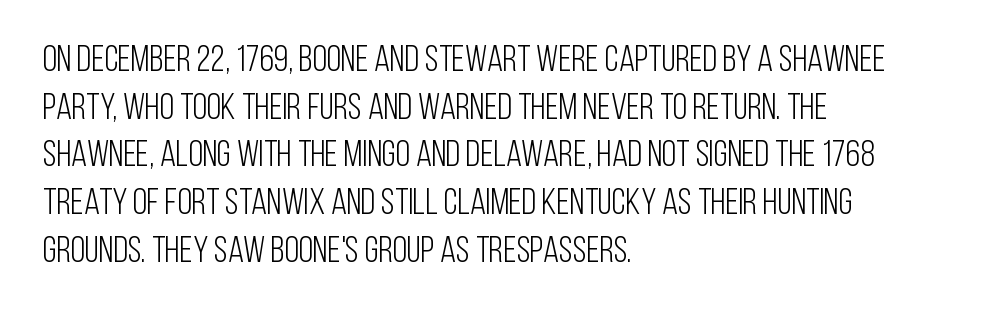
The image shows 37 px light, condensed sans-serif type, upright; set left-aligned, normal line spacing (1.29x), normal letter spacing, not underlined; low stroke contrast and a large x-height.
